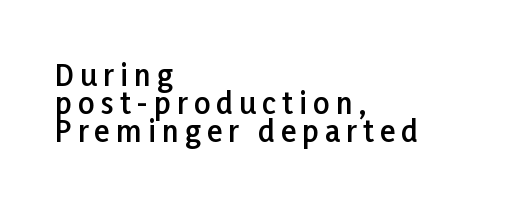
{"serif": "no", "italic": "no", "bold": "semi", "weight": "semibold", "width": "normal", "stroke_contrast": "low", "x_height": "medium", "monospaced": "no", "underline": "no", "align": "left", "line_spacing": "tight", "line_spacing_ratio": 0.96, "letter_spacing": "wide", "letter_spacing_em": 0.21, "glyph_px": 29}
